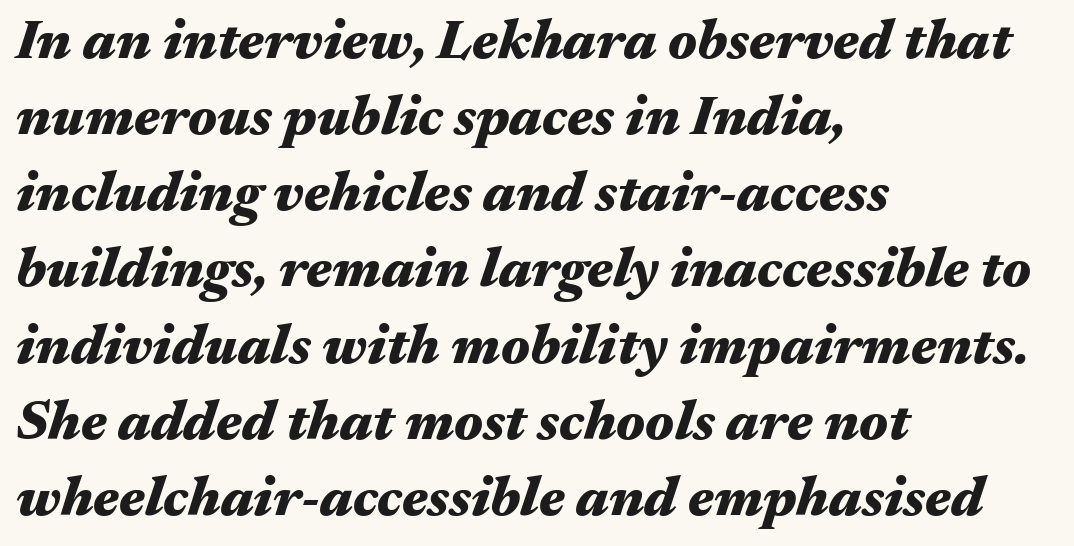
Q: Is the text bold? A: Yes.
Q: Is the text italic (slanted)? A: Yes, it leans right by about 17 degrees.
Q: Is the text underlined? A: No.
Q: How is the paragraph aligned? A: Left-aligned.
Q: Is the spacing between letters normal or unusually wide? A: Normal.
Q: Is the spacing between lines tight, normal or loose? A: Normal.
Q: Width (condensed, normal, or wide)? A: Wide.
Q: Stroke contrast? A: Medium.
Q: x-height? A: Medium.
Q: Monospaced? A: No.
